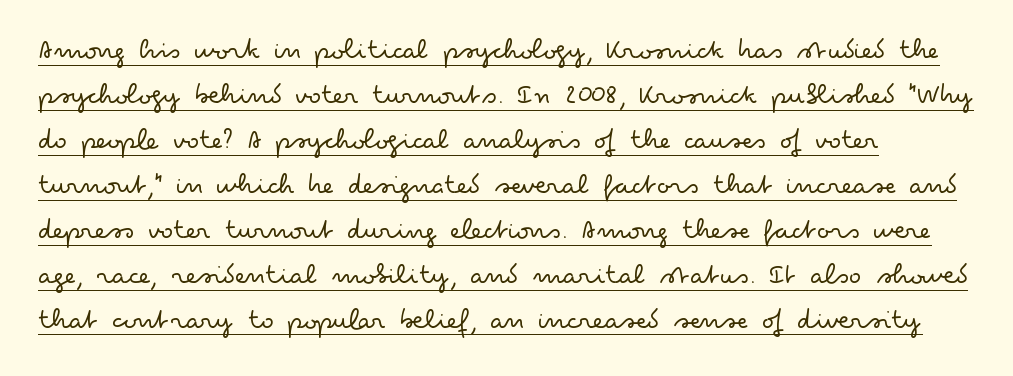
{"serif": "no", "italic": "no", "bold": "no", "weight": "light", "width": "wide", "stroke_contrast": "low", "x_height": "small", "monospaced": "no", "underline": "yes", "align": "left", "line_spacing": "normal", "line_spacing_ratio": 1.55, "letter_spacing": "normal", "letter_spacing_em": 0.0, "glyph_px": 29}
